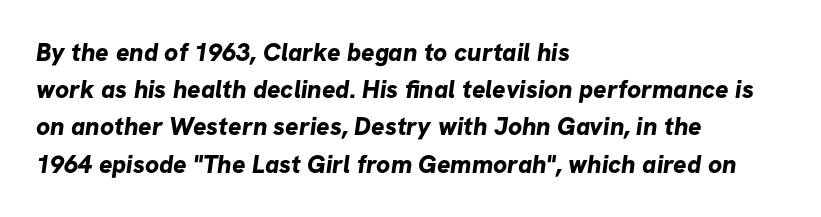
Weight: bold. Layout note: lines flush left. Summary of vertical rhythm: regular, with standard interline spacing. Plain, unruled lines of type. In terms of letterspacing, this is plain default setting.
